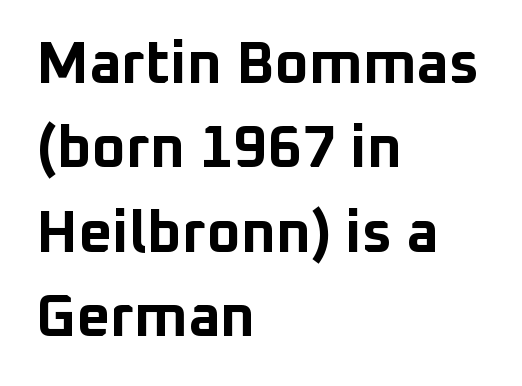
You could not count columns in this text — the font is proportionally spaced. The vertical gap from one line to the next is medium. These words are printed bold, with thick strokes throughout. Note: no serifs on the glyphs.
